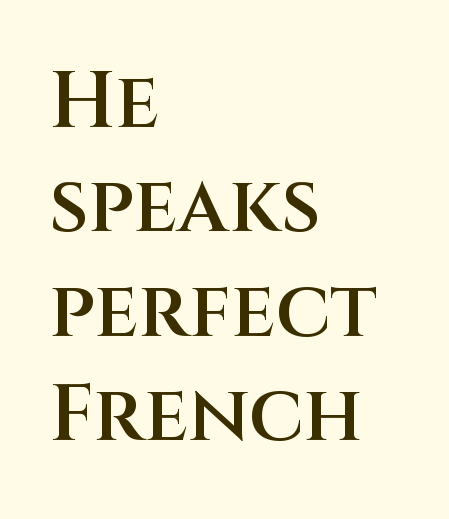
The axis of the letterforms is exactly vertical. Each letter keeps its own natural width here, so spacing adapts to shape. Descenders hang freely into open space. The letters carry no serifs — their stems end cleanly without finishing strokes. Leftover space on each line is placed entirely after the last word. Interline gaps are of average width in this sample.
